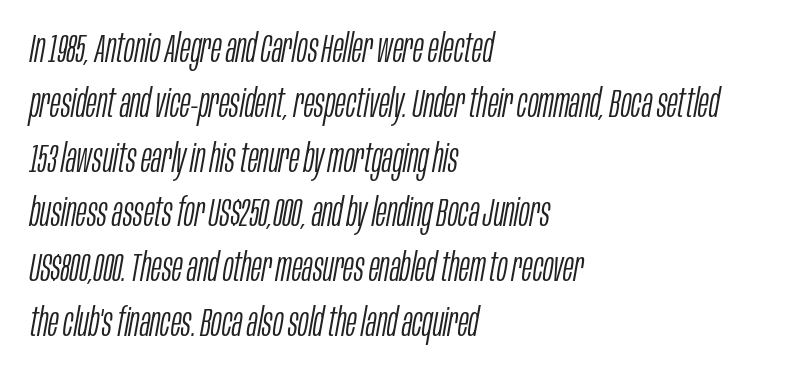
The image shows 40 px light, condensed type, italic (leaning right); set left-aligned, normal line spacing (1.37x), normal letter spacing, not underlined; low stroke contrast and a large x-height.
